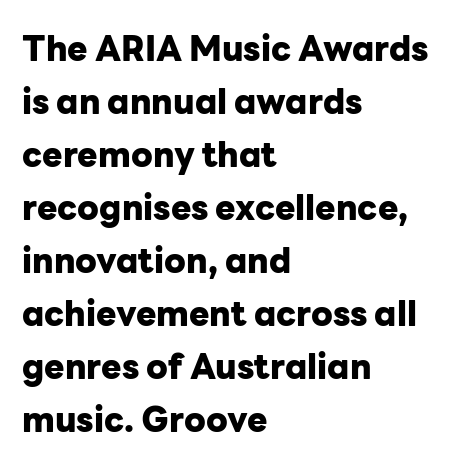
{"serif": "no", "italic": "no", "bold": "yes", "weight": "heavy", "width": "normal", "stroke_contrast": "low", "x_height": "medium", "monospaced": "no", "underline": "no", "align": "left", "line_spacing": "normal", "line_spacing_ratio": 1.56, "letter_spacing": "normal", "letter_spacing_em": 0.0, "glyph_px": 34}
